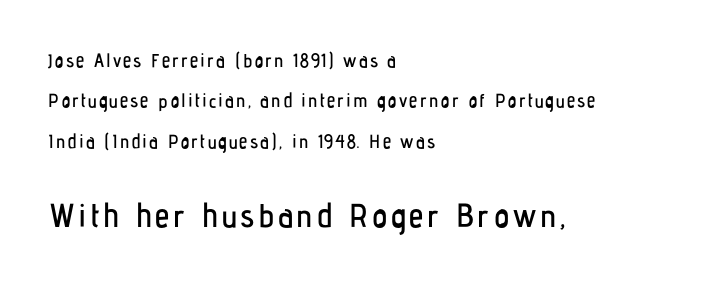
The designer went with a sans here, leaving each stem footless. The space between consecutive lines is lavish. If you drew a line through each stem, it would be perfectly vertical. Type size steps up from the first block to the second. Spacing verdict: proportional, widths tailored to each character.
